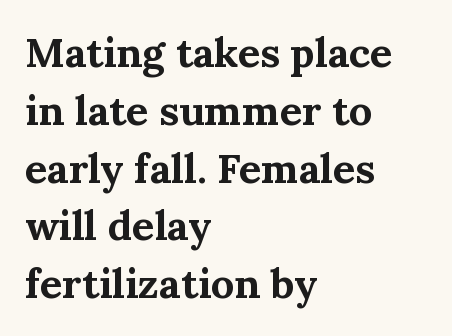
{"serif": "yes", "italic": "no", "bold": "yes", "weight": "bold", "width": "normal", "stroke_contrast": "medium", "x_height": "medium", "monospaced": "no", "underline": "no", "align": "left", "line_spacing": "normal", "line_spacing_ratio": 1.41, "letter_spacing": "normal", "letter_spacing_em": 0.0, "glyph_px": 41}
